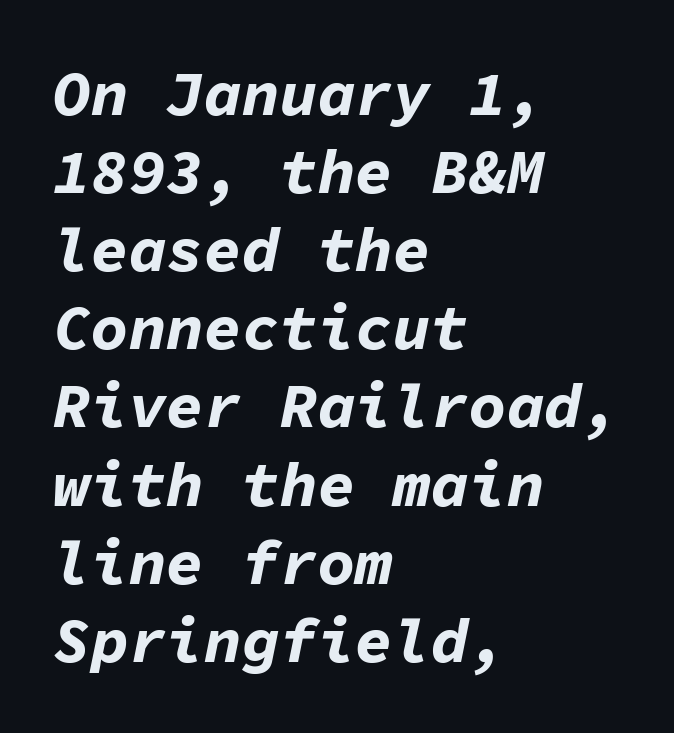
You could count columns in this text — the font is strictly monospaced. Rendered with sloped, italic letterforms. Beneath every word, the page is bare. Each line starts at the same left margin while the right side varies. A full-strength bold gives these letters their thick strokes.
